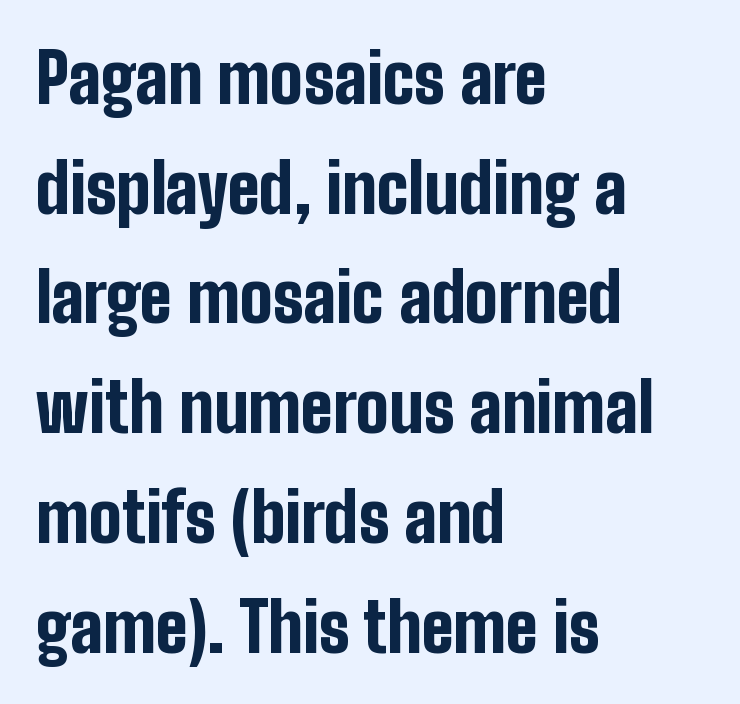
Q: Is the text bold? A: Yes.
Q: Is the text italic (slanted)? A: No, it is upright.
Q: Is the typeface a serif or a sans-serif typeface? A: Sans-serif.
Q: Is the text underlined? A: No.
Q: How is the paragraph aligned? A: Left-aligned.
Q: Is the spacing between letters normal or unusually wide? A: Normal.
Q: Is the spacing between lines tight, normal or loose? A: Normal.
Q: Width (condensed, normal, or wide)? A: Condensed.
Q: Stroke contrast? A: Low.
Q: x-height? A: Medium.
Q: Monospaced? A: No.
